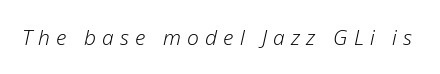
{"italic": "yes", "lean": "right", "slant_degrees": 12, "bold": "no", "underline": "no", "letter_spacing": "wide", "letter_spacing_em": 0.29, "glyph_px": 21}
